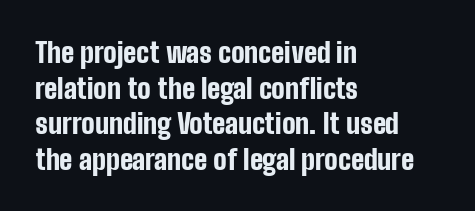
Rendered with straight, roman letterforms. A typesetter would label this face a sans. Thick stems and heavy bowls — unmistakably bold. The line-height multiplier appears to be the usual default.
